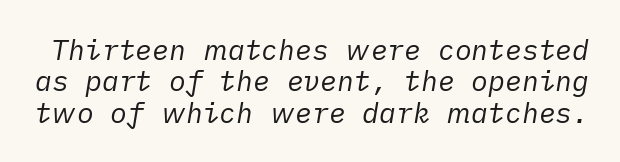
The image shows 28 px regular-weight type, italic (leaning right); set tight line spacing (1.12x), normal letter spacing, not underlined; low stroke contrast and a medium x-height.
